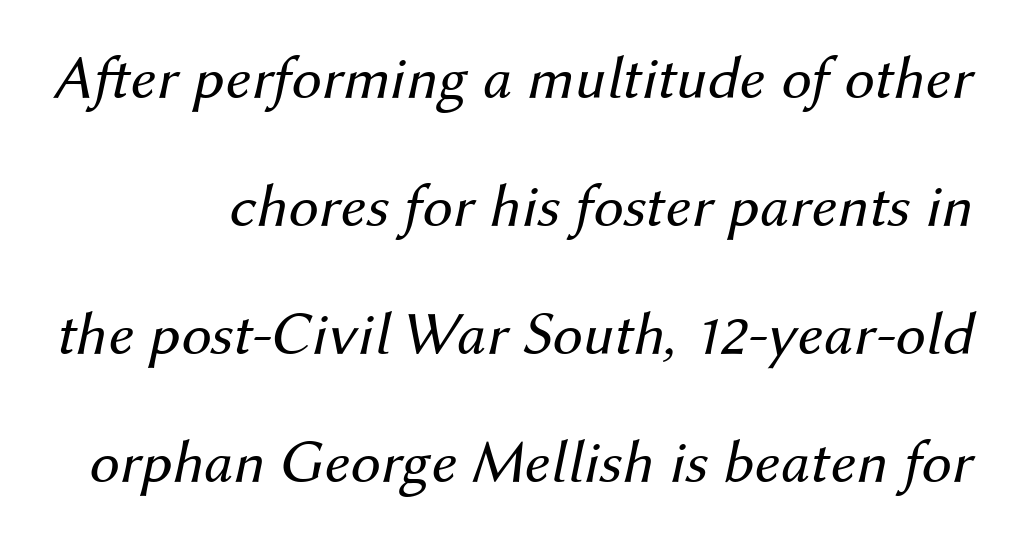
The image shows 61 px regular-weight type, italic (leaning right); set loose line spacing (2.1x), normal letter spacing, not underlined; medium stroke contrast and a medium x-height.
